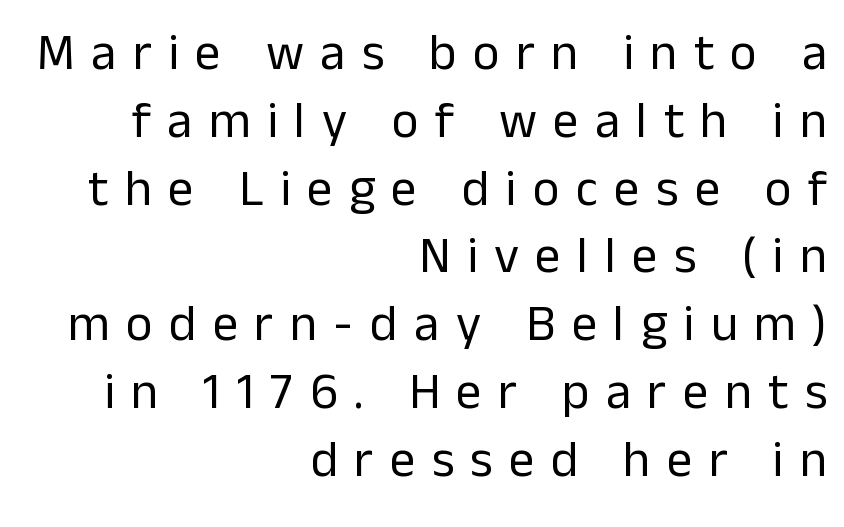
The image shows 51 px regular-weight sans-serif type, upright; set right-aligned, normal line spacing (1.33x), unusually wide letter spacing (+0.32 em), not underlined; low stroke contrast and a medium x-height.
